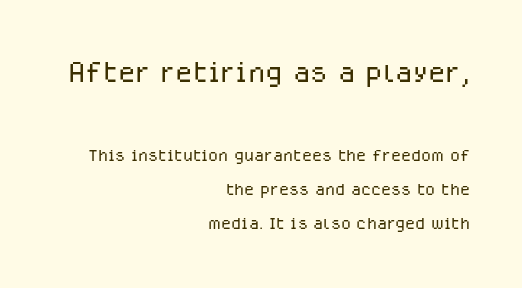
The image shows 40 px light sans-serif type, upright; set right-aligned, normal line spacing (1.48x), normal letter spacing, not underlined; the first (top) block is 1.74x larger; low stroke contrast and a medium x-height.
